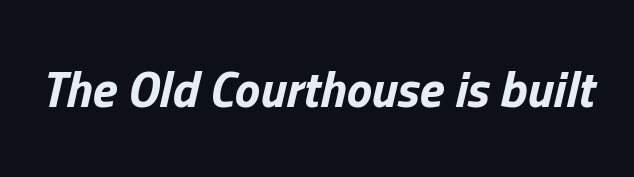
Q: Is the text bold? A: Yes.
Q: Is the text italic (slanted)? A: Yes, it leans right by about 13 degrees.
Q: Is the text underlined? A: No.
Q: Is the spacing between letters normal or unusually wide? A: Normal.
Q: Width (condensed, normal, or wide)? A: Normal.
Q: Stroke contrast? A: Low.
Q: x-height? A: Medium.
Q: Monospaced? A: No.
